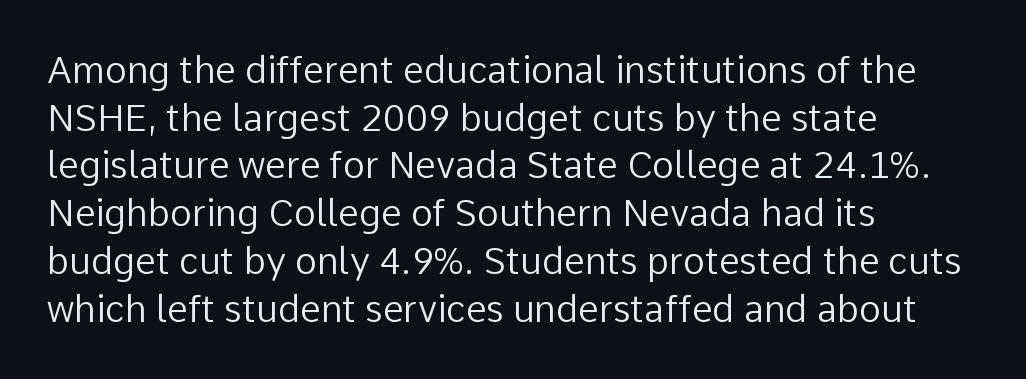
The image shows 37 px regular-weight sans-serif type, upright; set left-aligned, normal line spacing (1.29x), normal letter spacing, not underlined; low stroke contrast and a medium x-height.
